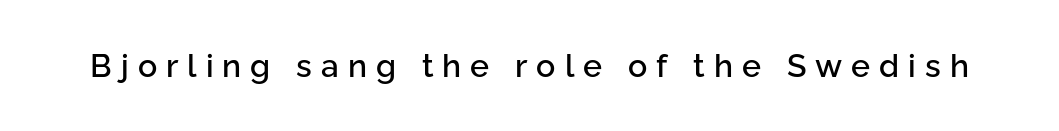
{"serif": "no", "italic": "no", "width": "normal", "stroke_contrast": "low", "x_height": "medium", "monospaced": "no", "underline": "no", "letter_spacing": "wide", "letter_spacing_em": 0.28, "glyph_px": 32}
